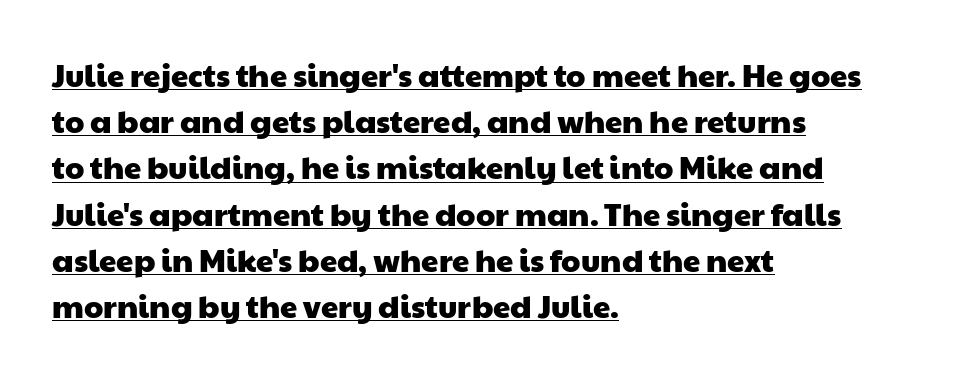
Q: Is the typeface a serif or a sans-serif typeface? A: Sans-serif.
Q: Is the text underlined? A: Yes.
Q: How is the paragraph aligned? A: Left-aligned.
Q: Is the spacing between letters normal or unusually wide? A: Normal.
Q: Is the spacing between lines tight, normal or loose? A: Normal.
Q: Width (condensed, normal, or wide)? A: Wide.
Q: Stroke contrast? A: Low.
Q: x-height? A: Medium.
Q: Monospaced? A: No.
